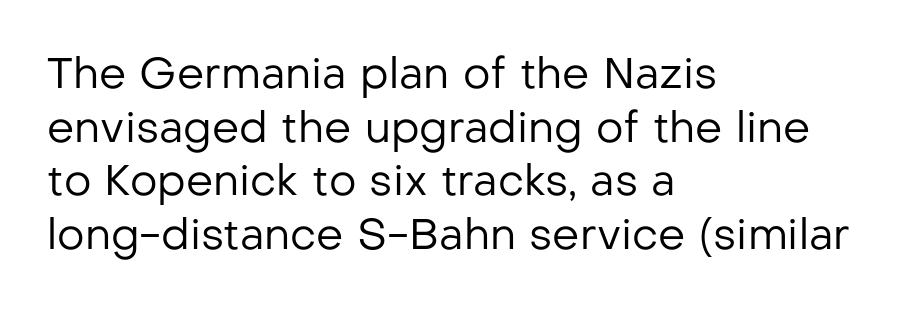
Horizontal alignment here is leftward, the default for most running prose. Looks like regular typesetting: each glyph gets only the width it needs. A sans-serif font was chosen for this passage. The typeface has the unassuming heft of standard copy or less.
